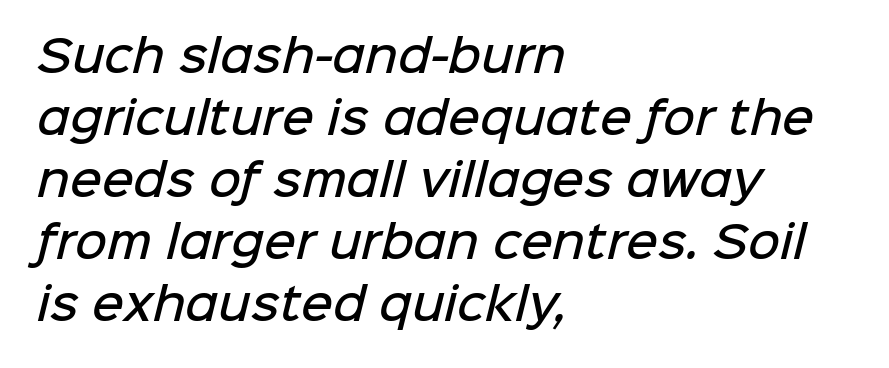
The image shows 44 px semibold sans-serif type; set left-aligned, normal line spacing (1.41x), normal letter spacing, not underlined; low stroke contrast and a medium x-height.
